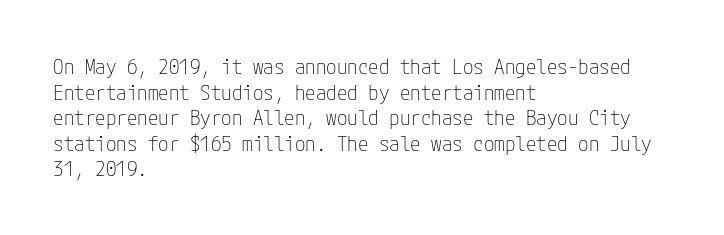
Q: Is the text bold? A: No.
Q: Is the text italic (slanted)? A: No, it is upright.
Q: Is the text underlined? A: No.
Q: How is the paragraph aligned? A: Left-aligned.
Q: Is the spacing between letters normal or unusually wide? A: Normal.
